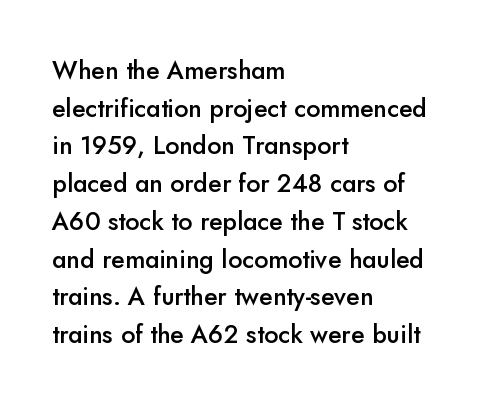
Q: Is the text bold? A: Semi-bold.
Q: Is the text italic (slanted)? A: No, it is upright.
Q: Is the text underlined? A: No.
Q: How is the paragraph aligned? A: Left-aligned.
Q: Is the spacing between letters normal or unusually wide? A: Normal.
Q: Is the spacing between lines tight, normal or loose? A: Normal.
